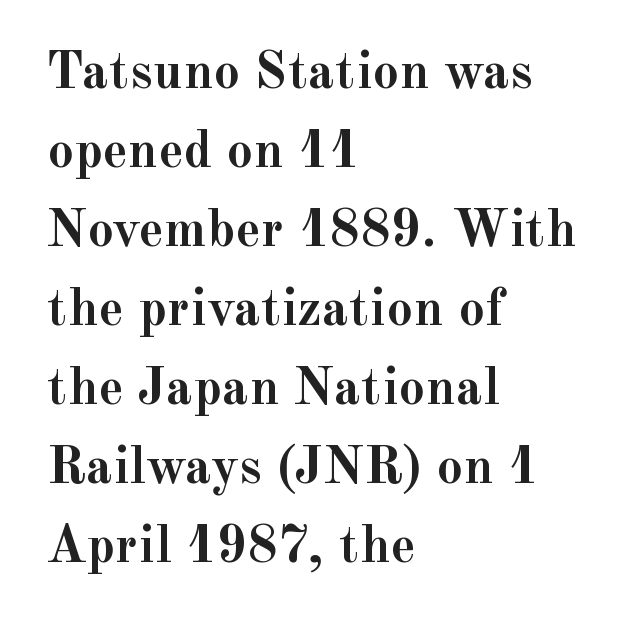
Q: Is the text bold? A: Yes.
Q: Is the text italic (slanted)? A: No, it is upright.
Q: Is the typeface a serif or a sans-serif typeface? A: Serif.
Q: Is the text underlined? A: No.
Q: How is the paragraph aligned? A: Left-aligned.
Q: Is the spacing between letters normal or unusually wide? A: Normal.
Q: Is the spacing between lines tight, normal or loose? A: Normal.
Q: Width (condensed, normal, or wide)? A: Normal.
Q: x-height? A: Small.
Q: Monospaced? A: No.
